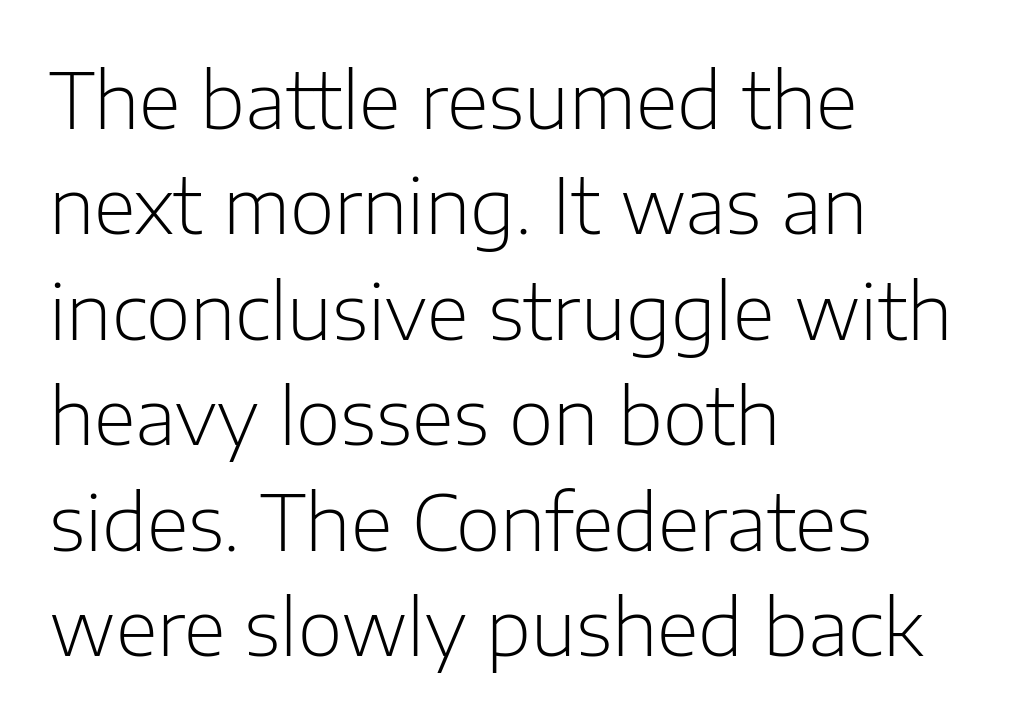
Rows of type keep a routine distance in the vertical direction. The passage shown is typed in a proportional face where columns would drift. One-word summary of the alignment: left. Here the glyphs are tracked normally, forming tight word shapes.
